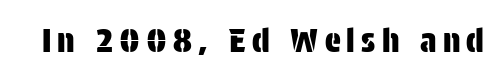
The image shows 33 px condensed sans-serif type, upright; set not underlined; low stroke contrast and a large x-height.
